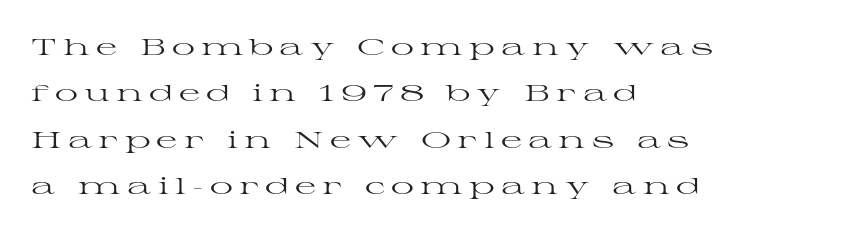
Q: Is the text bold? A: No.
Q: Is the text italic (slanted)? A: No, it is upright.
Q: Is the text underlined? A: No.
Q: How is the paragraph aligned? A: Left-aligned.
Q: Is the spacing between letters normal or unusually wide? A: Unusually wide.
Q: Is the spacing between lines tight, normal or loose? A: Loose.
